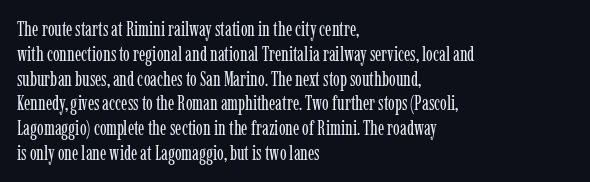
The image shows 20 px text type, upright; set left-aligned, line spacing 1.24x, normal letter spacing, not underlined.
